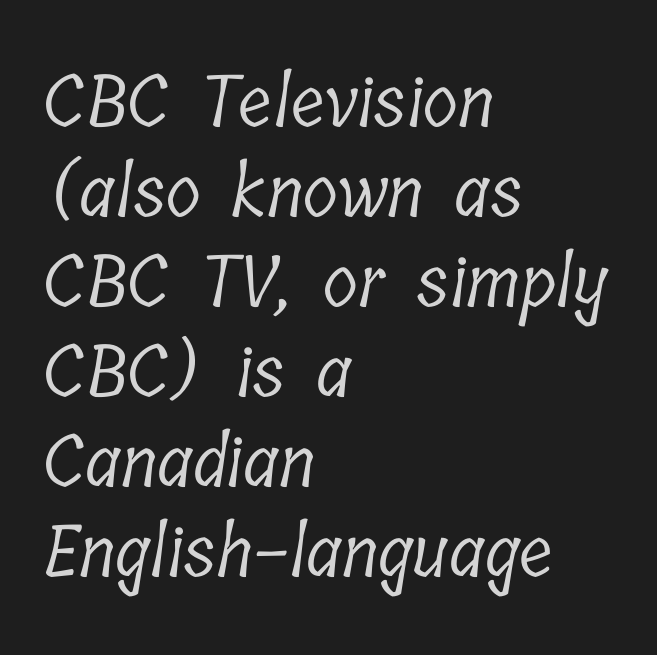
{"serif": "yes", "bold": "no", "weight": "light", "width": "condensed", "stroke_contrast": "low", "x_height": "medium", "monospaced": "no", "underline": "no", "align": "left", "line_spacing": "normal", "line_spacing_ratio": 1.25, "letter_spacing": "normal", "letter_spacing_em": 0.0, "glyph_px": 72}
